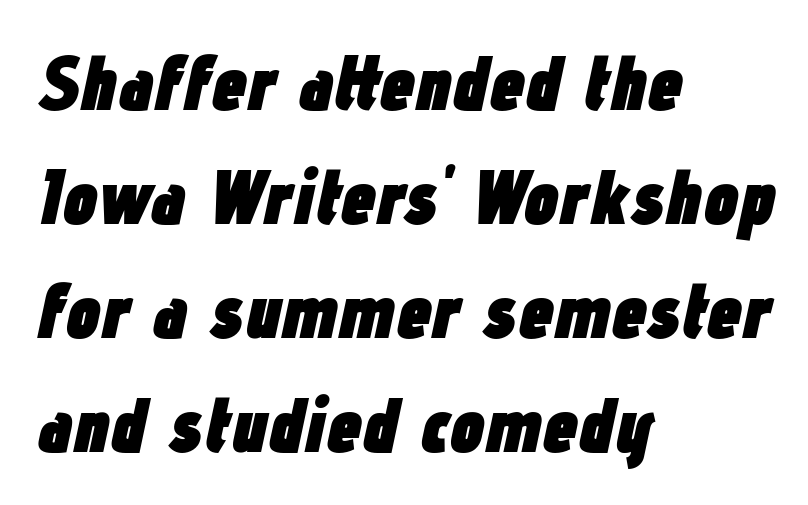
{"italic": "yes", "lean": "right", "slant_degrees": 12, "bold": "yes", "weight": "heavy", "width": "condensed", "stroke_contrast": "low", "x_height": "medium", "monospaced": "no", "underline": "no", "align": "left", "line_spacing": "normal", "line_spacing_ratio": 1.46, "letter_spacing": "normal", "letter_spacing_em": 0.0, "glyph_px": 78}
